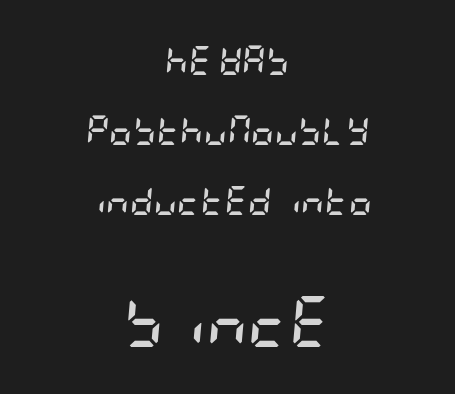
Honestly, the letter spacing is just normal — you wouldn't notice it. The whole block is typeset with a tilt. Pretty heavy lettering here — definitely bold. In terms of leading, this rendering errs on the spacious side. Block two is the big one; block one sits smaller above it. Quick note: underline off.
